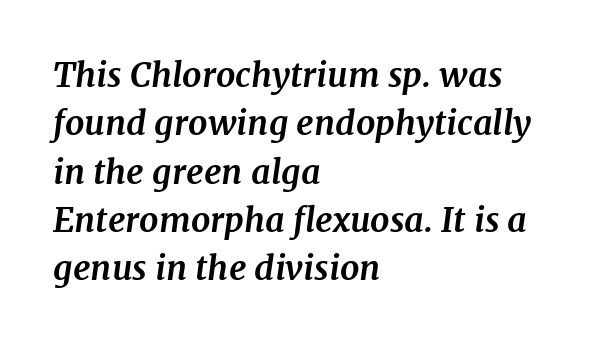
Q: Is the text bold? A: Yes.
Q: Is the text italic (slanted)? A: Yes, it leans right by about 7 degrees.
Q: Is the typeface a serif or a sans-serif typeface? A: Serif.
Q: Is the text underlined? A: No.
Q: How is the paragraph aligned? A: Left-aligned.
Q: Is the spacing between letters normal or unusually wide? A: Normal.
Q: Is the spacing between lines tight, normal or loose? A: Normal.
Q: Width (condensed, normal, or wide)? A: Normal.
Q: Stroke contrast? A: Medium.
Q: x-height? A: Medium.
Q: Monospaced? A: No.
